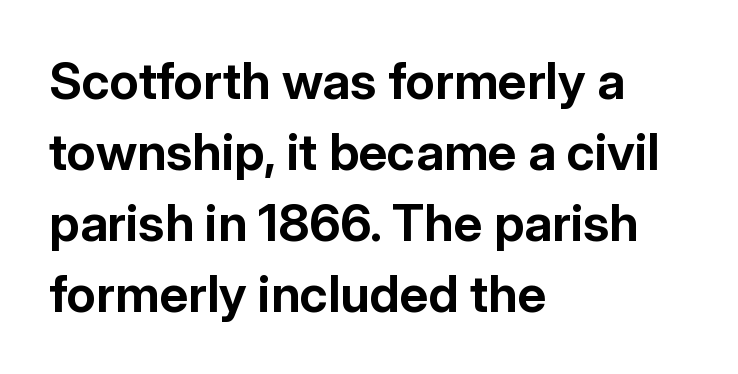
Q: Is the text bold? A: Yes.
Q: Is the text italic (slanted)? A: No, it is upright.
Q: Is the typeface a serif or a sans-serif typeface? A: Sans-serif.
Q: Is the text underlined? A: No.
Q: How is the paragraph aligned? A: Left-aligned.
Q: Is the spacing between letters normal or unusually wide? A: Normal.
Q: Is the spacing between lines tight, normal or loose? A: Normal.
Q: Width (condensed, normal, or wide)? A: Normal.
Q: Stroke contrast? A: Low.
Q: x-height? A: Medium.
Q: Monospaced? A: No.
